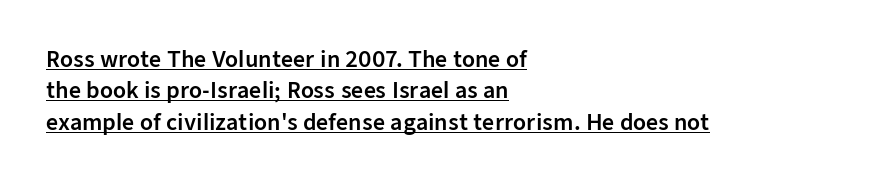
{"italic": "no", "underline": "yes", "align": "left", "line_spacing": "normal", "line_spacing_ratio": 1.5, "letter_spacing": "normal", "letter_spacing_em": 0.0, "glyph_px": 21}
